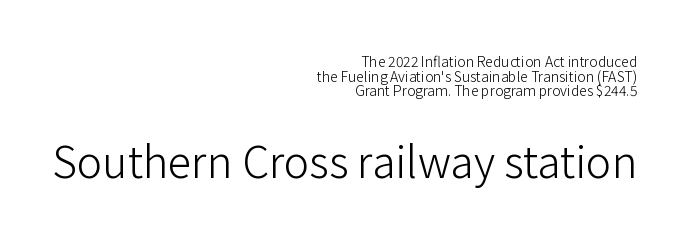
The image shows 43 px light sans-serif type, upright; set right-aligned, tight line spacing (1.04x), normal letter spacing, not underlined; the second (bottom) block is 3.07x larger; low stroke contrast and a medium x-height.
